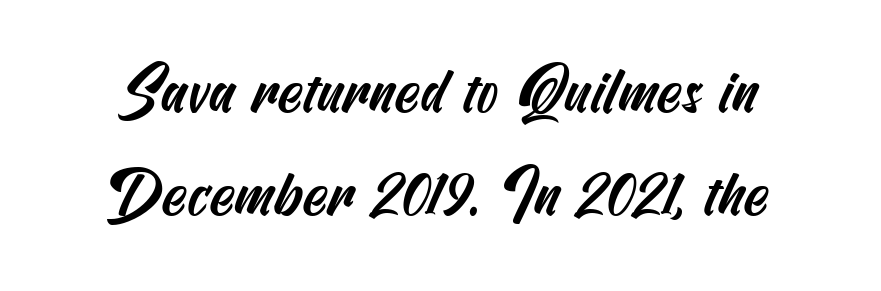
Q: Is the typeface a serif or a sans-serif typeface? A: Sans-serif.
Q: Is the text underlined? A: No.
Q: Is the spacing between letters normal or unusually wide? A: Normal.
Q: Is the spacing between lines tight, normal or loose? A: Normal.
Q: Width (condensed, normal, or wide)? A: Condensed.
Q: Stroke contrast? A: Medium.
Q: x-height? A: Small.
